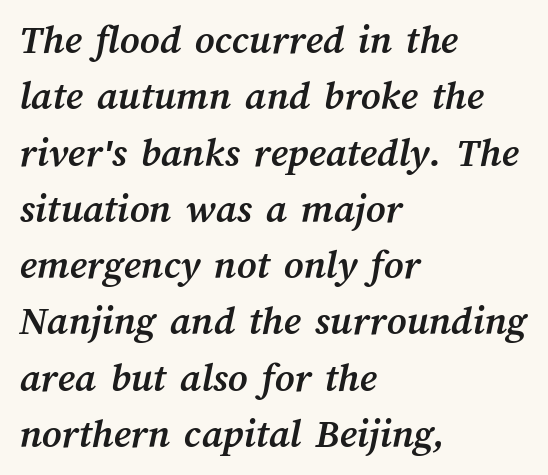
Q: Is the text bold? A: Yes.
Q: Is the text underlined? A: No.
Q: How is the paragraph aligned? A: Left-aligned.
Q: Is the spacing between letters normal or unusually wide? A: Normal.
Q: Is the spacing between lines tight, normal or loose? A: Normal.
Q: Width (condensed, normal, or wide)? A: Normal.
Q: Stroke contrast? A: Medium.
Q: x-height? A: Medium.
Q: Monospaced? A: No.
